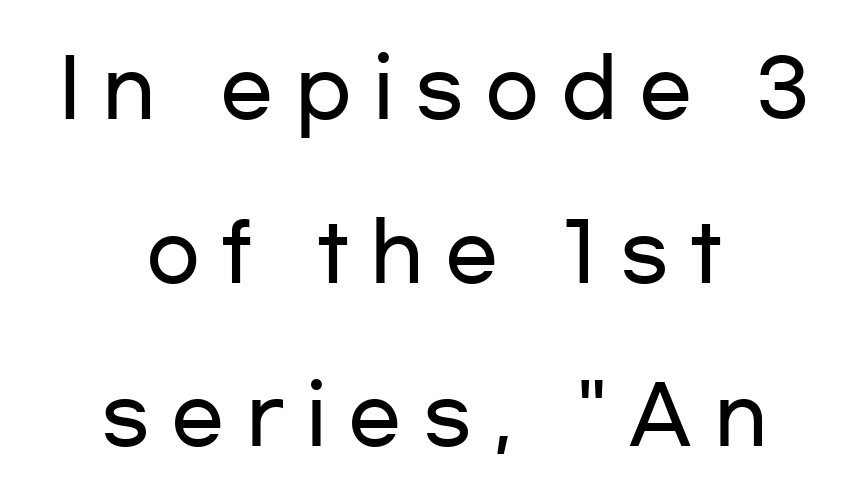
Q: Is the text italic (slanted)? A: No, it is upright.
Q: Is the typeface a serif or a sans-serif typeface? A: Sans-serif.
Q: Is the text underlined? A: No.
Q: How is the paragraph aligned? A: Centered.
Q: Is the spacing between letters normal or unusually wide? A: Unusually wide.
Q: Is the spacing between lines tight, normal or loose? A: Loose.
Q: Width (condensed, normal, or wide)? A: Wide.
Q: Stroke contrast? A: Low.
Q: x-height? A: Medium.
Q: Monospaced? A: No.
